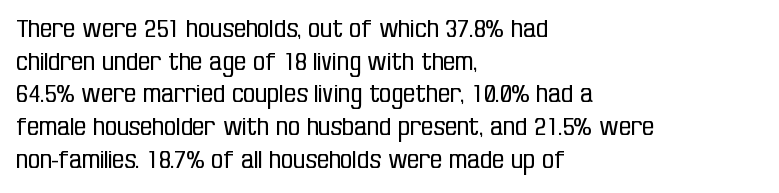
The image shows 24 px text type, upright; set left-aligned, normal line spacing (1.36x), normal letter spacing, not underlined.
